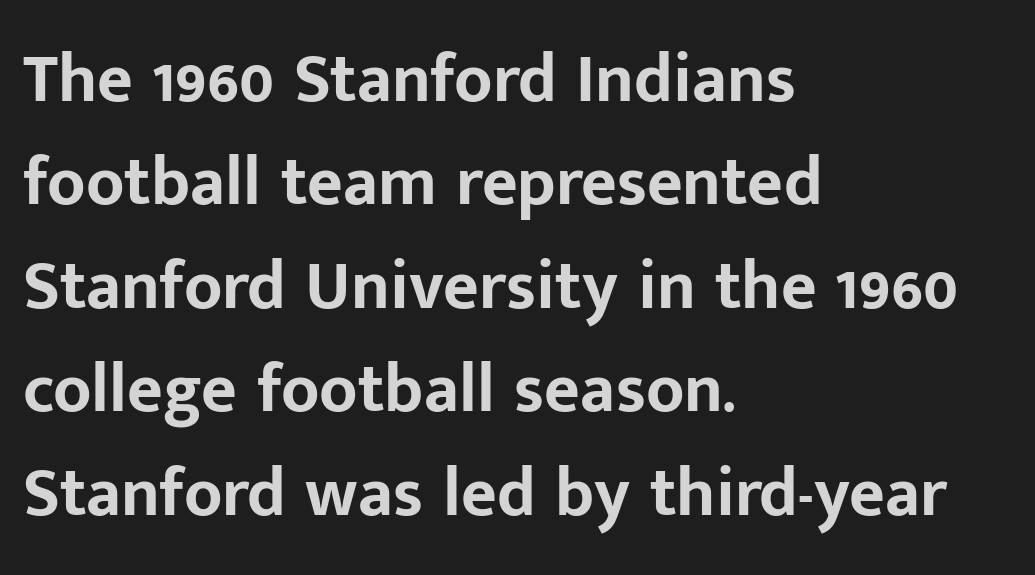
Letters rest on an invisible, unmarked baseline. Note the varied advance widths — an 'i' is clearly narrower than an 'm'. The designer left line spacing at the default. Look at the bottom of the vertical strokes: they stop flat, with no serifs.
